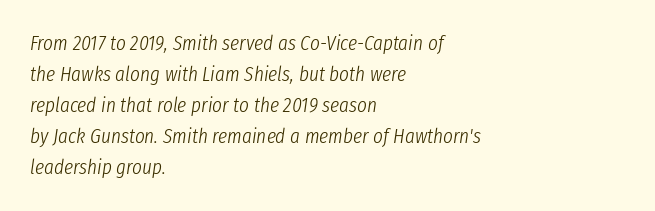
Glyph-to-glyph distance matches everyday printed text. The letters are slanted; this is an italic face. Is the type heavy? It reads as light-to-regular instead. The glyphs are unaccompanied by any horizontal stroke below them. The setting favours the left margin, as ordinary paragraphs usually do. Summary of vertical rhythm: regular, with standard interline spacing.
